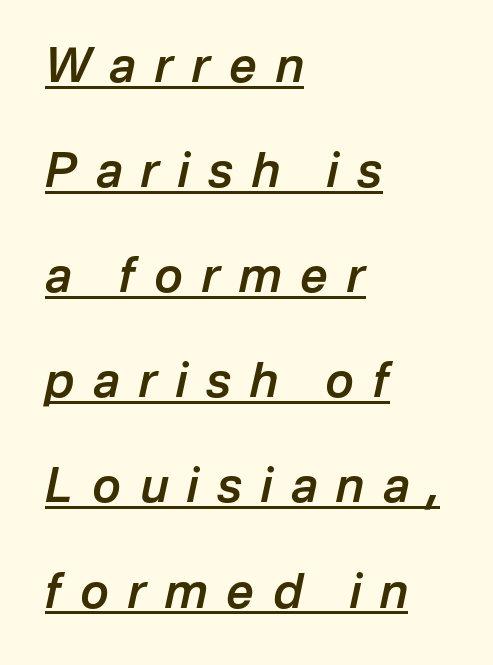
The lines are quadded left. Compared with typical body copy, the letter spacing here is much looser. The font's italic variant was chosen for this text. Students, observe the line beneath the letters — that is underlining.
